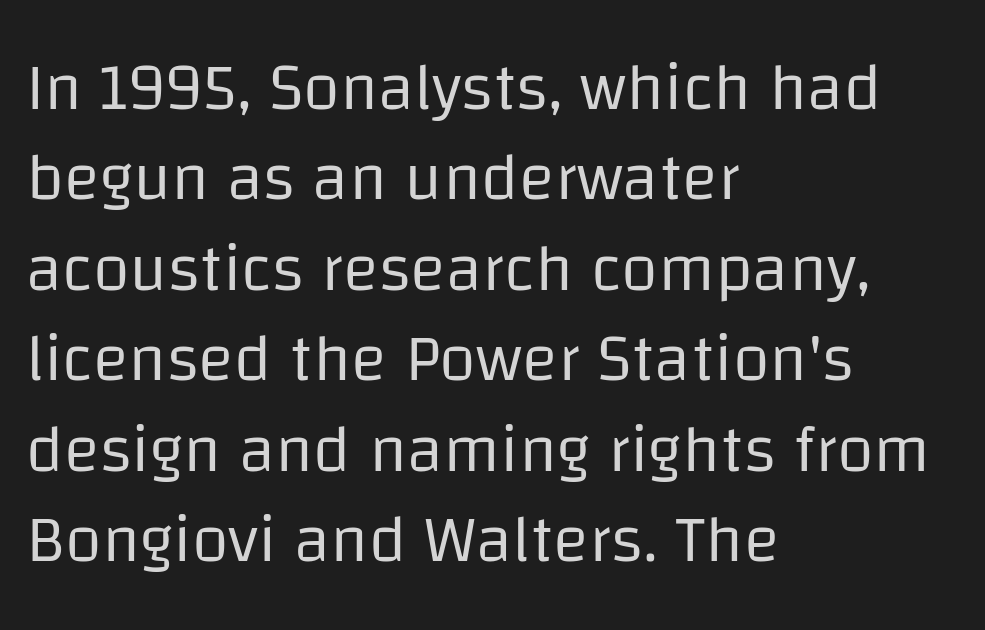
Heaviness? Minimal to ordinary, like unemphasized prose. The lines sit at an ordinary, default distance from one another. When letters stand straight like this, we call the style roman or upright. You could not count columns in this text — the font is proportionally spaced. Tracking here is standard; glyphs follow each other at the usual distance.
